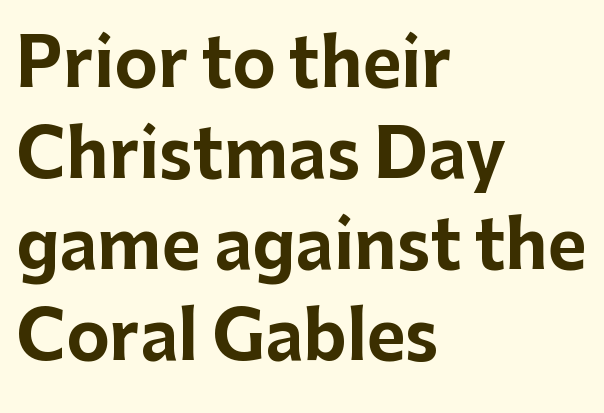
Q: Is the text bold? A: Yes.
Q: Is the text italic (slanted)? A: No, it is upright.
Q: Is the typeface a serif or a sans-serif typeface? A: Sans-serif.
Q: Is the text underlined? A: No.
Q: How is the paragraph aligned? A: Left-aligned.
Q: Is the spacing between letters normal or unusually wide? A: Normal.
Q: Is the spacing between lines tight, normal or loose? A: Normal.
Q: Width (condensed, normal, or wide)? A: Normal.
Q: Stroke contrast? A: Low.
Q: x-height? A: Medium.
Q: Monospaced? A: No.
